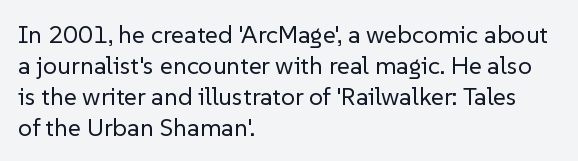
Q: Is the text bold? A: No.
Q: Is the text italic (slanted)? A: No, it is upright.
Q: Is the text underlined? A: No.
Q: How is the paragraph aligned? A: Left-aligned.
Q: Is the spacing between letters normal or unusually wide? A: Normal.
